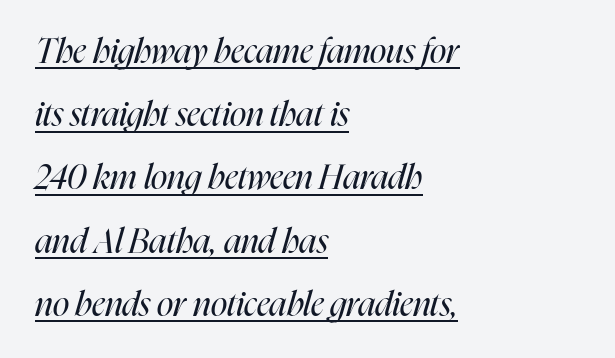
The image shows 34 px regular-weight, condensed type, italic (leaning right); set left-aligned, line spacing 1.86x, normal letter spacing, underlined; high stroke contrast and a medium x-height.
